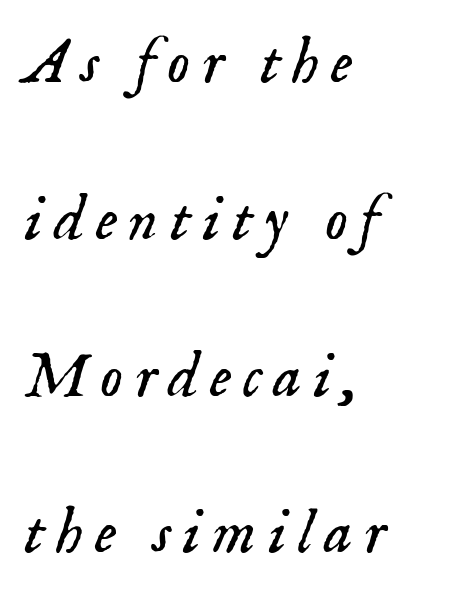
The image shows 64 px light serif type, italic (leaning right); set left-aligned, loose line spacing (2.45x), not underlined; low stroke contrast and a small x-height.
